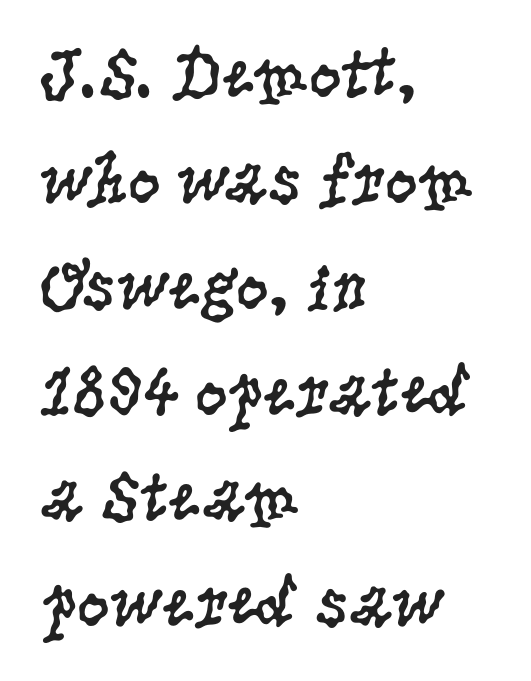
{"serif": "yes", "bold": "no", "weight": "regular", "width": "condensed", "stroke_contrast": "low", "x_height": "large", "monospaced": "no", "underline": "no", "align": "left", "line_spacing": "normal", "line_spacing_ratio": 1.47, "letter_spacing": "normal", "letter_spacing_em": 0.0, "glyph_px": 72}
